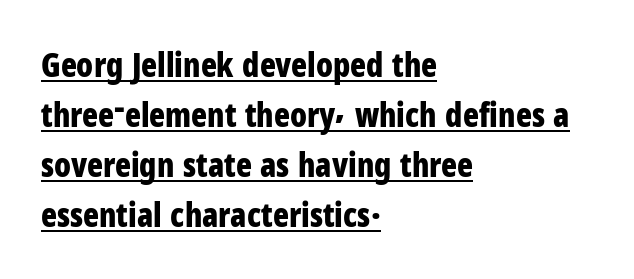
{"serif": "no", "italic": "no", "bold": "yes", "weight": "bold", "width": "condensed", "stroke_contrast": "low", "x_height": "medium", "monospaced": "no", "underline": "yes", "align": "left", "line_spacing": "normal", "line_spacing_ratio": 1.52, "letter_spacing": "normal", "letter_spacing_em": 0.0, "glyph_px": 33}
